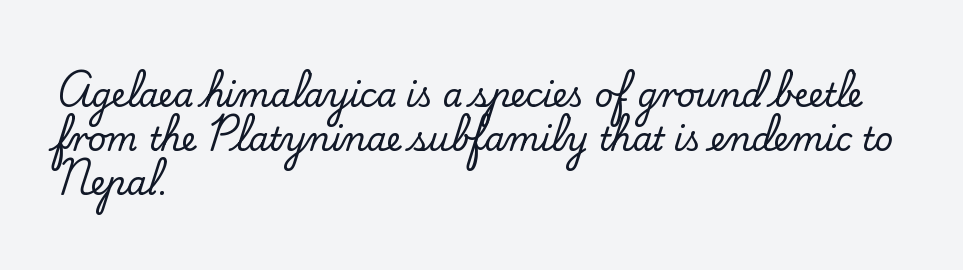
Line starts are locked; line ends wander. Underline: absent. A typesetter would label this face a serif. Do the characters align in a grid? No, the font is proportional.
